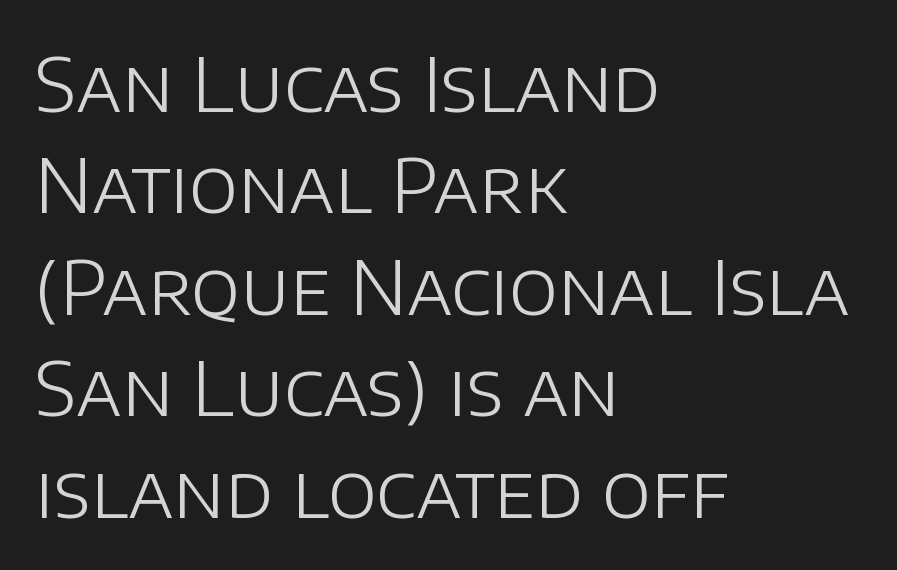
{"serif": "no", "italic": "no", "bold": "no", "weight": "light", "width": "normal", "stroke_contrast": "low", "x_height": "large", "monospaced": "no", "underline": "no", "align": "left", "line_spacing": "normal", "line_spacing_ratio": 1.37, "letter_spacing": "normal", "letter_spacing_em": 0.0, "glyph_px": 74}
